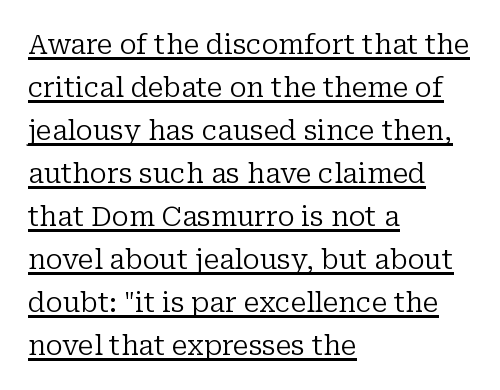
The face used here is rendered with its standard letterfit. Which margin do the lines hug? The left one — the right edge is uneven. The words here are underlined. The leading is moderate, giving the passage an even texture. It's the straight-up-and-down kind of type. The weight tops out at a normal text grade.
